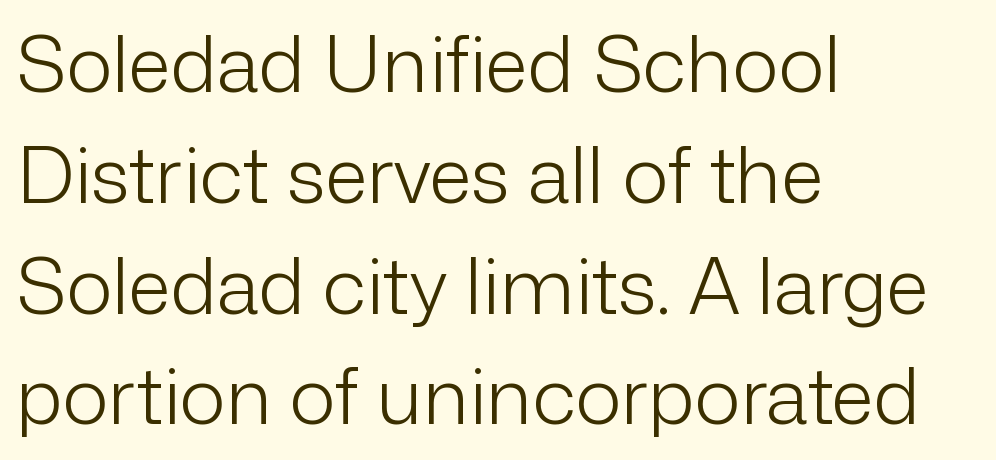
The image shows 78 px light sans-serif type, upright; set left-aligned, normal line spacing (1.42x), normal letter spacing, not underlined; low stroke contrast and a medium x-height.
